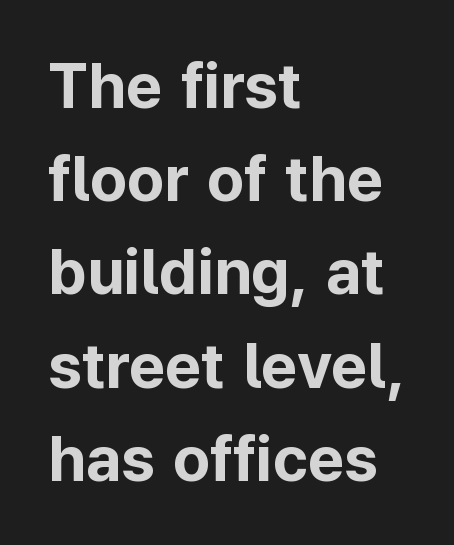
Character widths vary here, with narrow letters taking less room than wide ones. The glyphs have the mass of a bold cut. Compared with typical body copy, the letter spacing here is the same. The type family on display is of the sans-serif kind.
